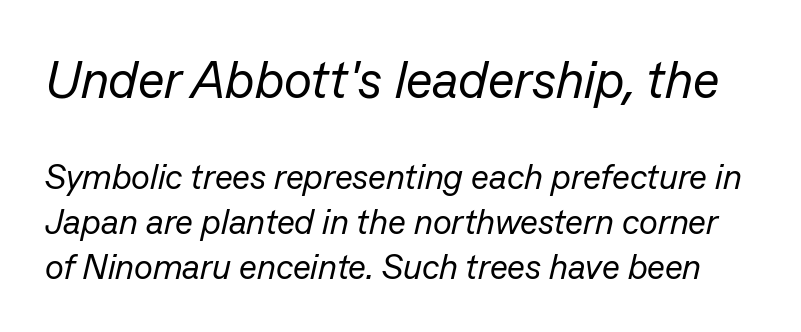
Q: Is the text bold? A: No.
Q: Is the text italic (slanted)? A: Yes, it leans right by about 13 degrees.
Q: Is the text underlined? A: No.
Q: Is the spacing between letters normal or unusually wide? A: Normal.
Q: Is the spacing between lines tight, normal or loose? A: Normal.
Q: Which block of text is set in a larger size, the first (top) or the second (bottom)? A: The first (top) one.
Q: Width (condensed, normal, or wide)? A: Normal.
Q: Stroke contrast? A: Low.
Q: x-height? A: Medium.
Q: Monospaced? A: No.
